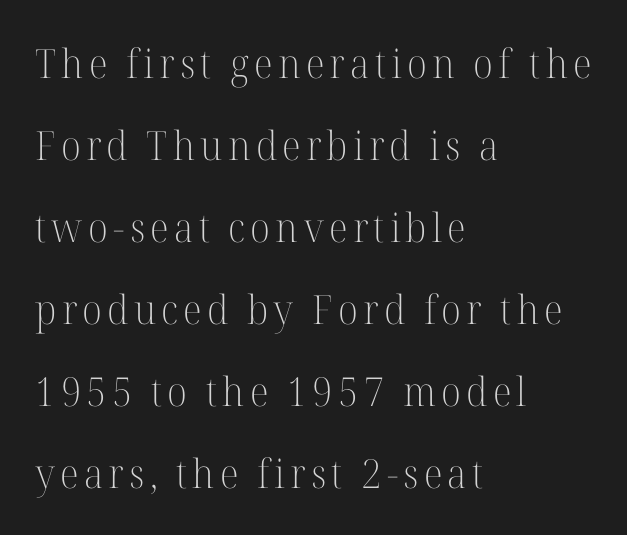
The rag falls on the right side of this text block. Is the stroke heavy? The answer is a plain regular-or-lighter. Upright lettering throughout. Stroke terminals: seriffed. The leading is generous, giving the passage an open texture. Varying glyph widths throughout — classic text-font behaviour.
